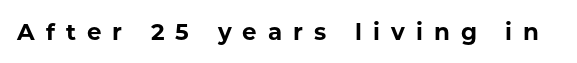
Q: Is the text bold? A: Yes.
Q: Is the text italic (slanted)? A: No, it is upright.
Q: Is the text underlined? A: No.
Q: Is the spacing between letters normal or unusually wide? A: Unusually wide.
